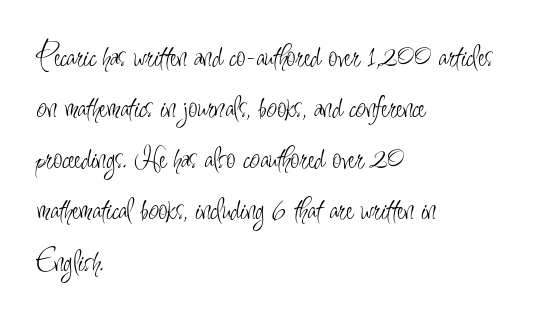
Leading matches the norm, producing a regular column. Nothing heavy about these letters — not bold at all. The area under the type is left untouched. Line starts are locked; line ends wander.
